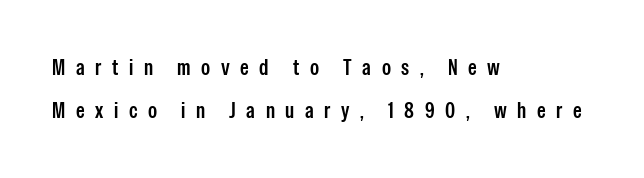
Q: Is the text bold? A: Semi-bold.
Q: Is the text italic (slanted)? A: No, it is upright.
Q: Is the text underlined? A: No.
Q: How is the paragraph aligned? A: Left-aligned.
Q: Is the spacing between letters normal or unusually wide? A: Unusually wide.
Q: Is the spacing between lines tight, normal or loose? A: Loose.
